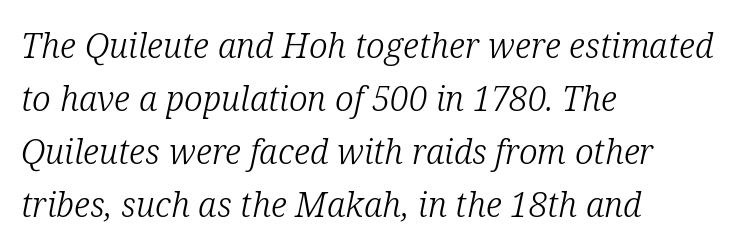
{"serif": "yes", "italic": "yes", "lean": "right", "slant_degrees": 12, "bold": "no", "weight": "light", "width": "normal", "stroke_contrast": "low", "x_height": "medium", "monospaced": "no", "underline": "no", "align": "left", "line_spacing": "normal", "line_spacing_ratio": 1.56, "letter_spacing": "normal", "letter_spacing_em": 0.0, "glyph_px": 34}
